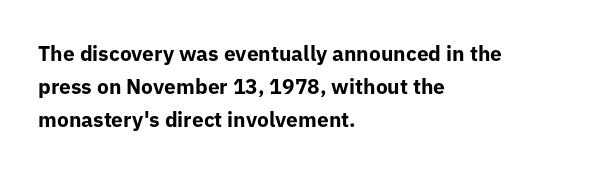
The font is running at its bold setting. Letters rest on an invisible, unmarked baseline. Students, note that the glyphs here touch the page at normal intervals. The rendering anchors every line to the left-hand side.
